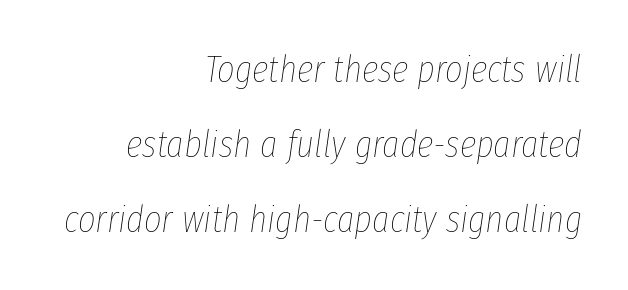
This sample has the flowing, uneven cadence of proportional lettering. These lines stack with their right ends in a neat column. The lettering tilts uniformly, giving the passage an italic look. Honestly, the rows look like they've been pulled way apart. Nothing unusual about the tracking: characters are spaced as the font intends. The glyphs are unaccompanied by any horizontal stroke below them.
